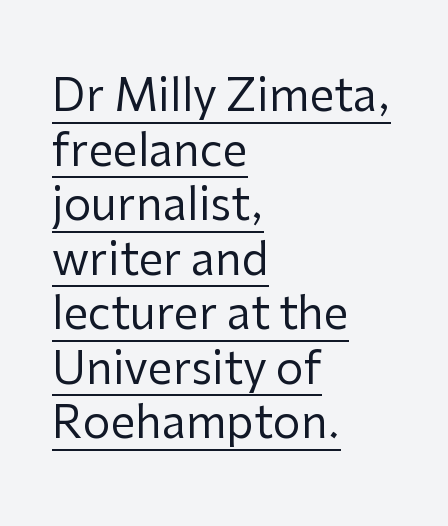
Q: Is the text bold? A: No.
Q: Is the text italic (slanted)? A: No, it is upright.
Q: Is the typeface a serif or a sans-serif typeface? A: Sans-serif.
Q: Is the text underlined? A: Yes.
Q: How is the paragraph aligned? A: Left-aligned.
Q: Is the spacing between letters normal or unusually wide? A: Normal.
Q: Width (condensed, normal, or wide)? A: Normal.
Q: Stroke contrast? A: Low.
Q: x-height? A: Medium.
Q: Monospaced? A: No.
